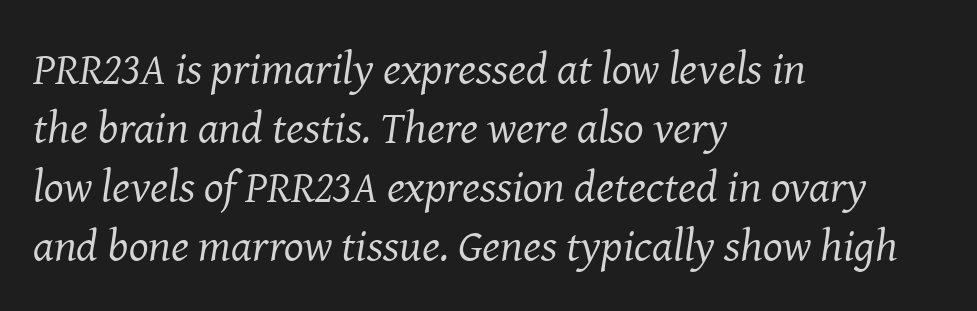
The passage shown is not underscored anywhere. Letters have the restrained weight of plain body copy at most. Compared with typical paragraphs, the rows here are spaced about the same. The glyphs look as if they've been sheared to an angle.
